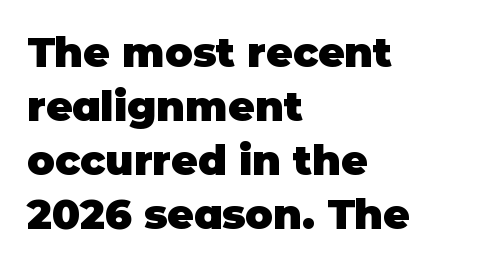
Letterform terminals end flat and unadorned throughout the passage. In terms of posture, this sample is upright. I'd describe the lettering as bold — thick and assertive. Looks like regular typesetting: each glyph gets only the width it needs. Between one letter and the next there's only the usual sliver of space.
